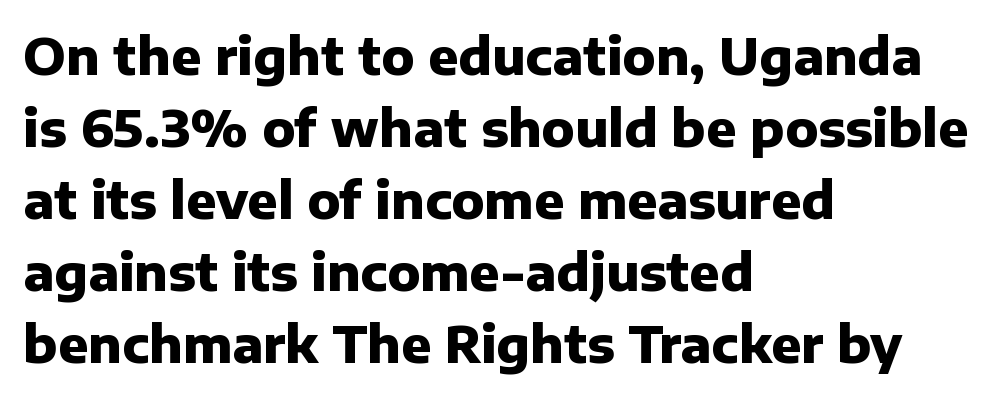
{"serif": "no", "italic": "no", "bold": "yes", "weight": "heavy", "width": "normal", "stroke_contrast": "low", "x_height": "medium", "monospaced": "no", "underline": "no", "align": "left", "line_spacing": "normal", "line_spacing_ratio": 1.44, "letter_spacing": "normal", "letter_spacing_em": 0.0, "glyph_px": 50}
